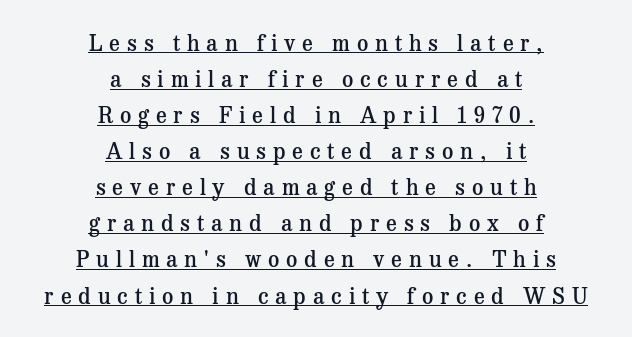
The image shows 22 px text type, upright; set centered, normal line spacing (1.64x), unusually wide letter spacing (+0.31 em), underlined.
